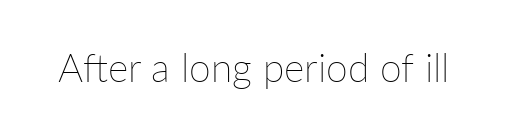
Q: Is the text bold? A: No.
Q: Is the text italic (slanted)? A: No, it is upright.
Q: Is the text underlined? A: No.
Q: Is the spacing between letters normal or unusually wide? A: Normal.
Q: Width (condensed, normal, or wide)? A: Normal.
Q: Stroke contrast? A: Low.
Q: x-height? A: Medium.
Q: Monospaced? A: No.
